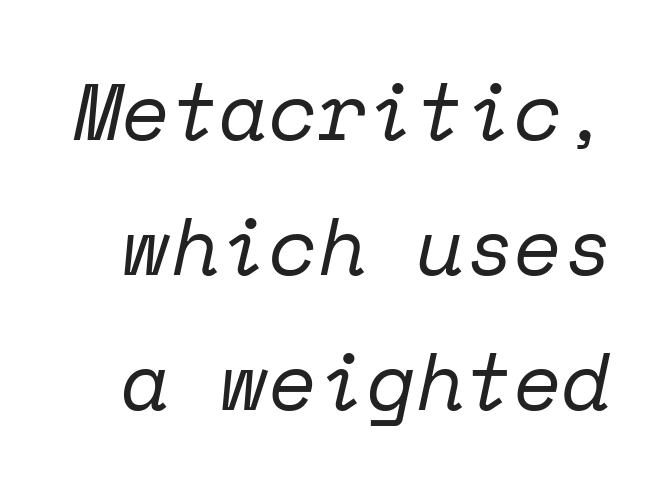
The face used here is seriffed, in the tradition of book romans. A quiet, ordinary-to-light weight characterises the typeface. Is the letter spacing exaggerated? No — it looks like the ordinary default. The space beneath each line is pristine and unruled.
